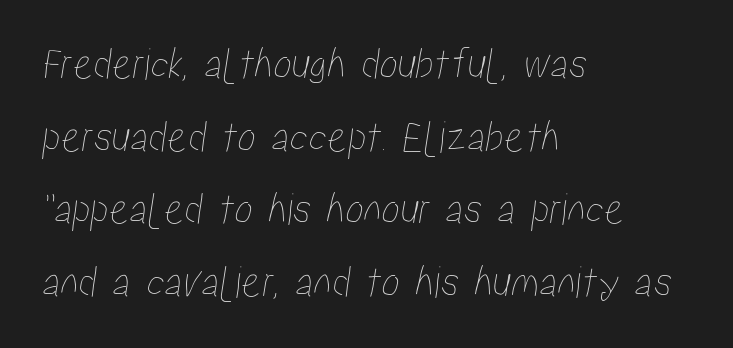
{"width": "condensed", "stroke_contrast": "low", "x_height": "medium", "monospaced": "no", "underline": "no", "align": "left", "line_spacing": "normal", "line_spacing_ratio": 1.58, "letter_spacing": "normal", "letter_spacing_em": 0.0, "glyph_px": 46}
